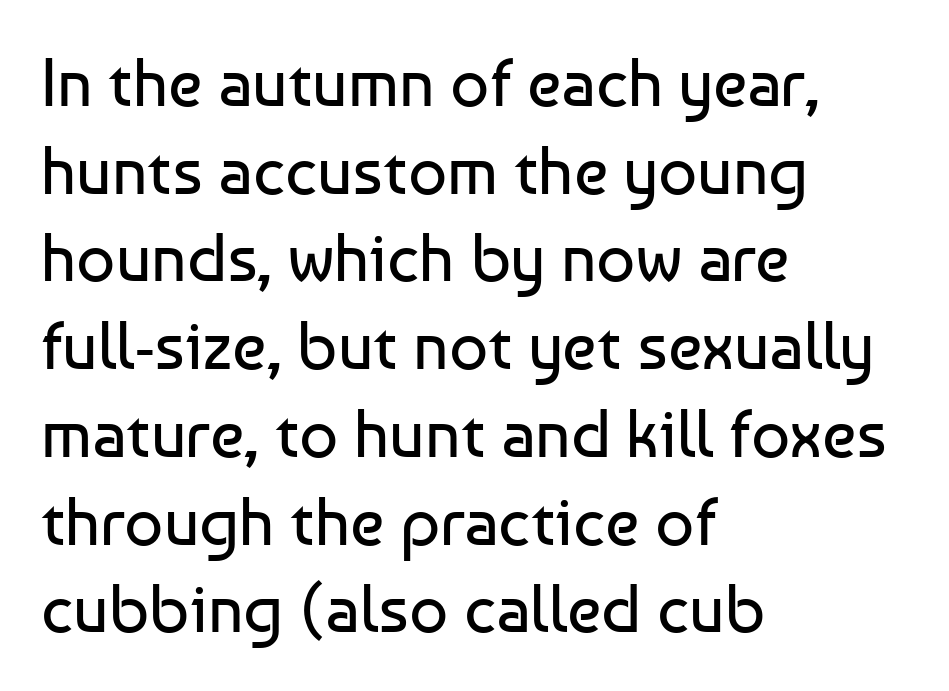
{"serif": "no", "italic": "no", "bold": "no", "weight": "regular", "width": "normal", "stroke_contrast": "low", "x_height": "medium", "monospaced": "no", "underline": "no", "align": "left", "line_spacing": "normal", "line_spacing_ratio": 1.29, "letter_spacing": "normal", "letter_spacing_em": 0.0, "glyph_px": 68}
